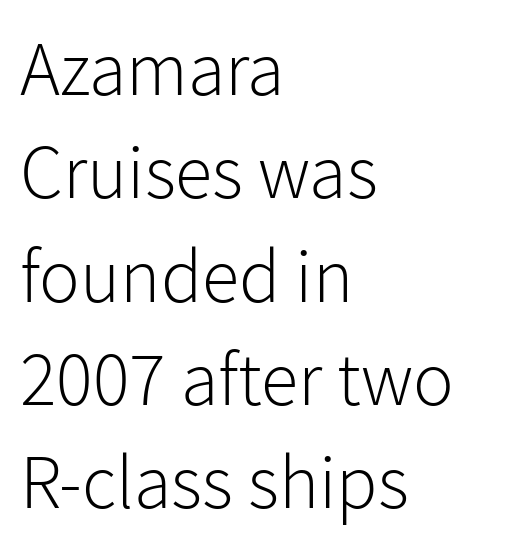
The image shows 76 px light sans-serif type, upright; set left-aligned, normal line spacing (1.36x), normal letter spacing, not underlined; low stroke contrast and a medium x-height.
